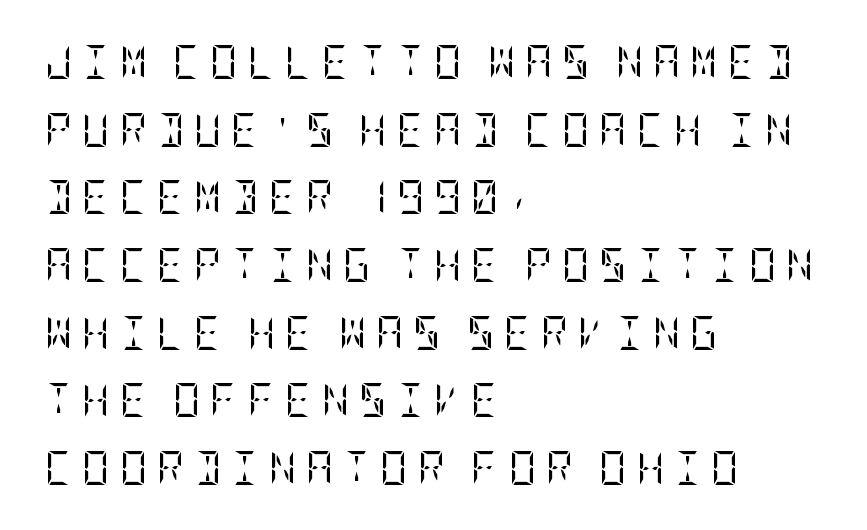
{"serif": "yes", "italic": "no", "bold": "no", "weight": "regular", "width": "condensed", "stroke_contrast": "low", "x_height": "large", "underline": "no", "align": "left", "line_spacing": "loose", "line_spacing_ratio": 1.99, "letter_spacing": "wide", "letter_spacing_em": 0.28, "glyph_px": 34}
